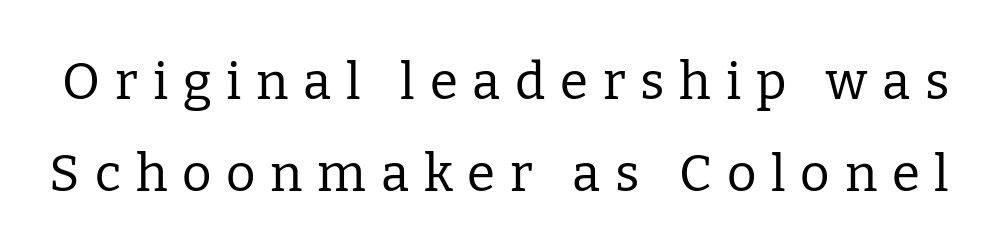
{"serif": "yes", "italic": "no", "bold": "no", "weight": "regular", "width": "normal", "stroke_contrast": "low", "x_height": "medium", "monospaced": "no", "underline": "no", "line_spacing_ratio": 1.8, "letter_spacing": "wide", "letter_spacing_em": 0.29, "glyph_px": 51}
